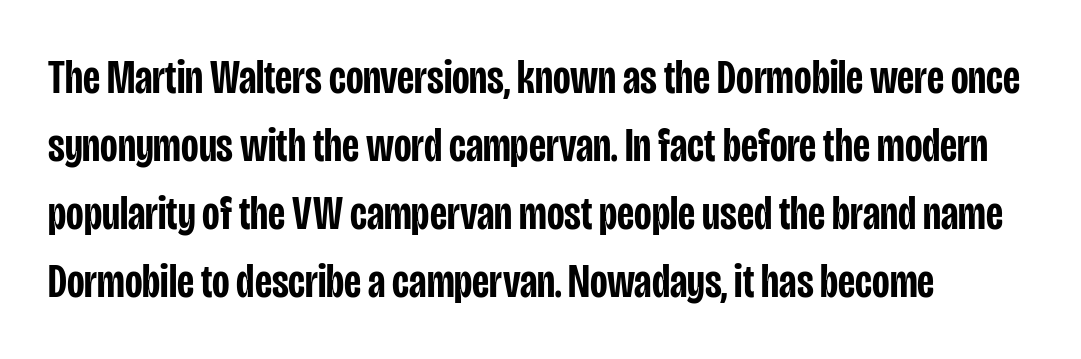
{"serif": "no", "italic": "no", "bold": "semi", "weight": "semibold", "width": "condensed", "stroke_contrast": "low", "x_height": "large", "monospaced": "no", "underline": "no", "align": "left", "line_spacing": "normal", "line_spacing_ratio": 1.42, "letter_spacing": "normal", "letter_spacing_em": 0.0, "glyph_px": 48}
